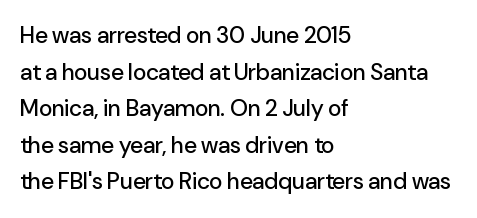
Rendered with straight, roman letterforms. Notice how the passage keeps a crisp vertical edge on the left only. A typesetter would call this leading conventional body-copy spacing. Is the letter spacing exaggerated? No — it looks like the ordinary default.
